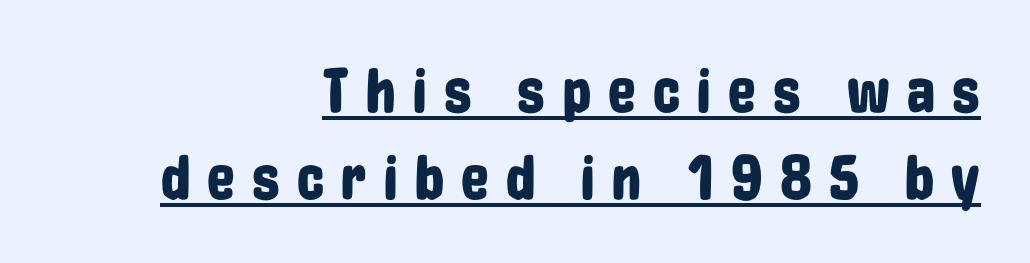
Q: Is the text italic (slanted)? A: No, it is upright.
Q: Is the typeface a serif or a sans-serif typeface? A: Sans-serif.
Q: Is the text underlined? A: Yes.
Q: How is the paragraph aligned? A: Right-aligned.
Q: Is the spacing between letters normal or unusually wide? A: Unusually wide.
Q: Is the spacing between lines tight, normal or loose? A: Normal.
Q: Width (condensed, normal, or wide)? A: Condensed.
Q: Stroke contrast? A: Low.
Q: x-height? A: Medium.
Q: Monospaced? A: No.
